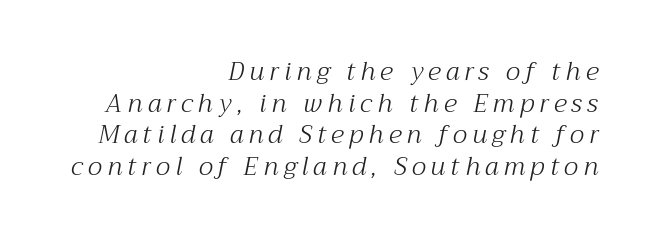
Q: Is the text bold? A: No.
Q: Is the text italic (slanted)? A: Yes, it leans right by about 12 degrees.
Q: Is the text underlined? A: No.
Q: How is the paragraph aligned? A: Right-aligned.
Q: Is the spacing between letters normal or unusually wide? A: Unusually wide.
Q: Is the spacing between lines tight, normal or loose? A: Normal.
